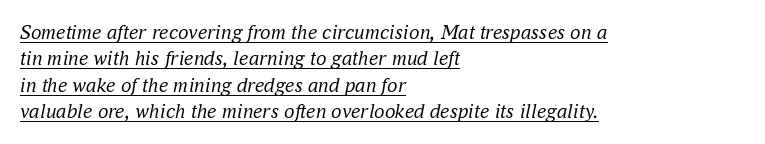
The image shows 21 px text type, italic (leaning right); set left-aligned, normal line spacing (1.26x), normal letter spacing, underlined.
